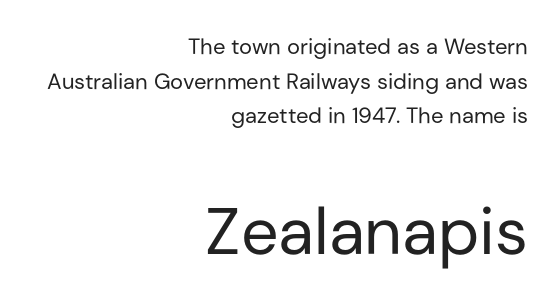
{"serif": "no", "italic": "no", "bold": "no", "weight": "regular", "width": "normal", "stroke_contrast": "low", "x_height": "medium", "monospaced": "no", "underline": "no", "align": "right", "line_spacing": "normal", "line_spacing_ratio": 1.57, "letter_spacing": "normal", "letter_spacing_em": 0.0, "larger_block": "second", "size_ratio": 3.0, "glyph_px": 66}
